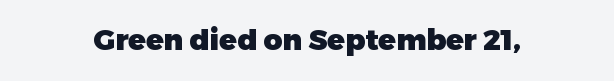
The image shows 29 px heavy sans-serif type, upright; set centered, normal letter spacing, not underlined; low stroke contrast and a medium x-height.
